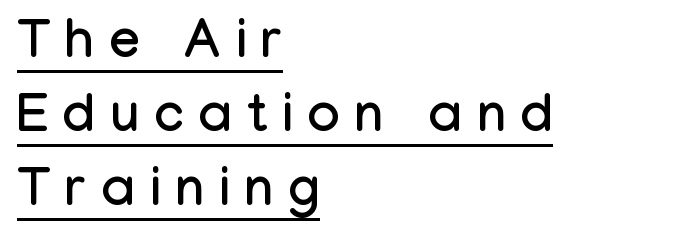
The image shows 54 px condensed sans-serif type, upright; set left-aligned, normal line spacing (1.37x), unusually wide letter spacing (+0.28 em), underlined; low stroke contrast and a medium x-height.
